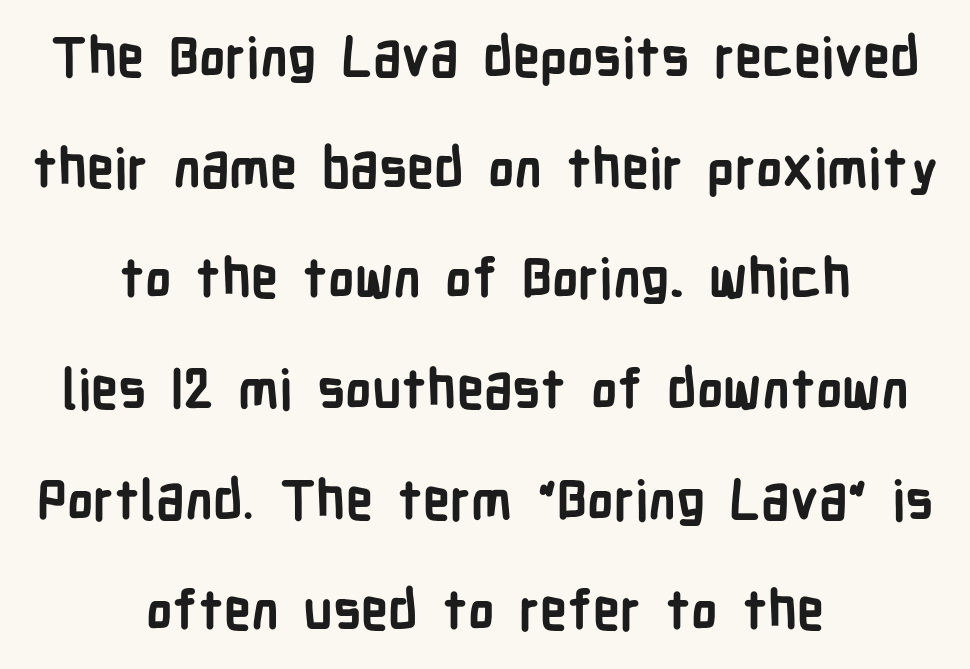
You'd pick this weight for a headline — it's a proper bold. The type sits square on the baseline with zero lean. This rendering features lettering with no underline. Compared with a flush-left layout, this one balances lines on the center instead. The face used here is proportionally spaced, like ordinary book or web type.
